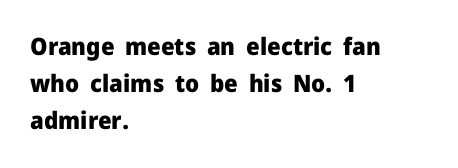
The image shows 24 px bold type, upright; set left-aligned, normal line spacing (1.55x), normal letter spacing, not underlined.
